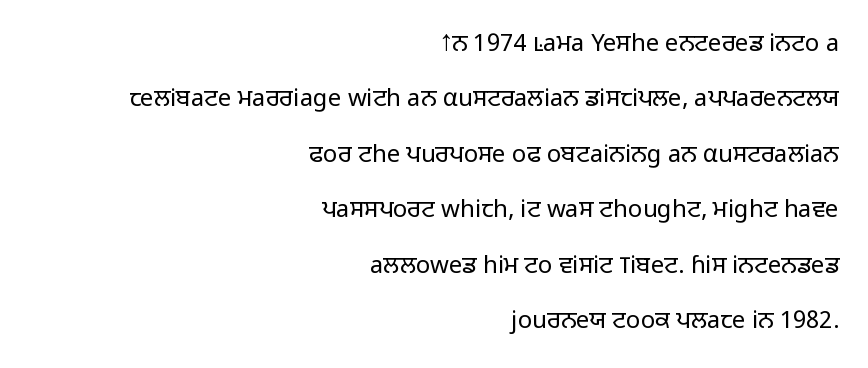
The image shows 24 px text type, upright; set right-aligned, loose line spacing (2.31x), normal letter spacing, not underlined.
